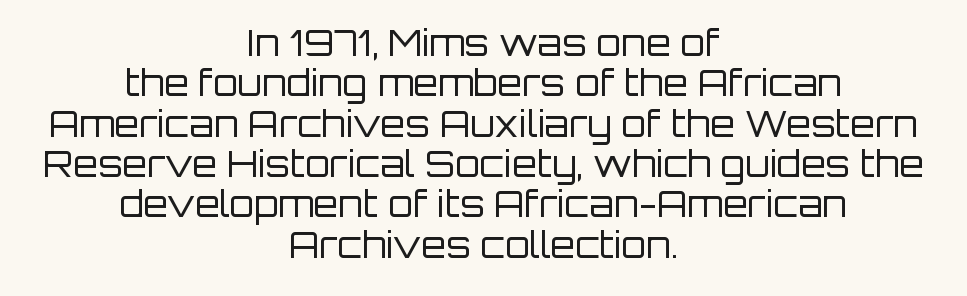
{"serif": "no", "italic": "no", "bold": "no", "weight": "regular", "width": "normal", "stroke_contrast": "low", "x_height": "large", "monospaced": "no", "underline": "no", "align": "center", "line_spacing": "tight", "line_spacing_ratio": 1.12, "letter_spacing": "normal", "letter_spacing_em": 0.0, "glyph_px": 36}
